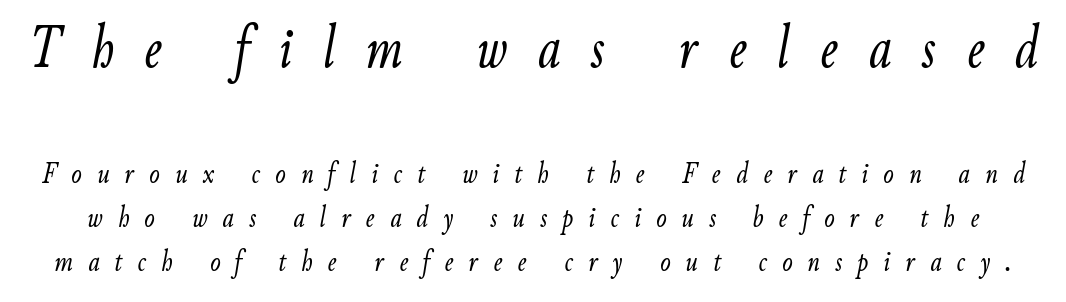
Q: Is the text bold? A: No.
Q: Is the text italic (slanted)? A: Yes, it leans right by about 9 degrees.
Q: Is the text underlined? A: No.
Q: Is the spacing between letters normal or unusually wide? A: Unusually wide.
Q: Is the spacing between lines tight, normal or loose? A: Normal.
Q: Which block of text is set in a larger size, the first (top) or the second (bottom)? A: The first (top) one.
Q: Width (condensed, normal, or wide)? A: Condensed.
Q: Stroke contrast? A: Low.
Q: x-height? A: Small.
Q: Monospaced? A: No.
